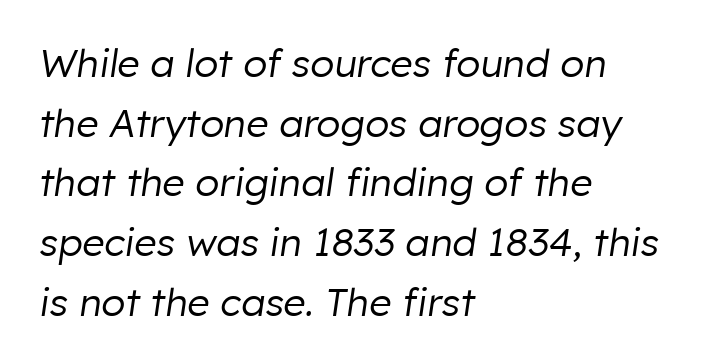
{"italic": "yes", "lean": "right", "slant_degrees": 8, "bold": "no", "weight": "regular", "width": "normal", "stroke_contrast": "low", "x_height": "medium", "monospaced": "no", "underline": "no", "align": "left", "line_spacing": "normal", "line_spacing_ratio": 1.53, "letter_spacing": "normal", "letter_spacing_em": 0.0, "glyph_px": 39}
